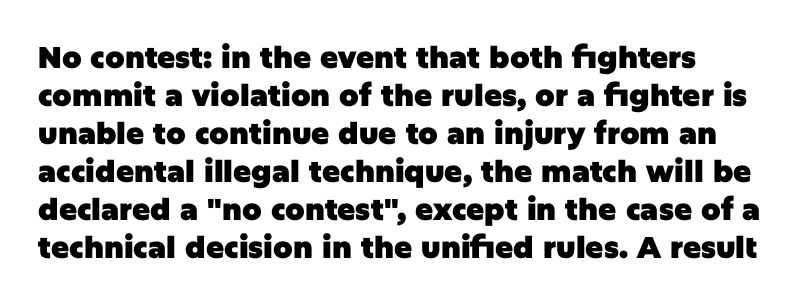
Italic: no, the glyphs are upright roman. Unmarked baselines from the first word to the last. Serifs: no, the terminals of the letterforms are clean. A classic flush-left, rag-right setting is used for this passage. Interline gaps are of average width in this sample.
